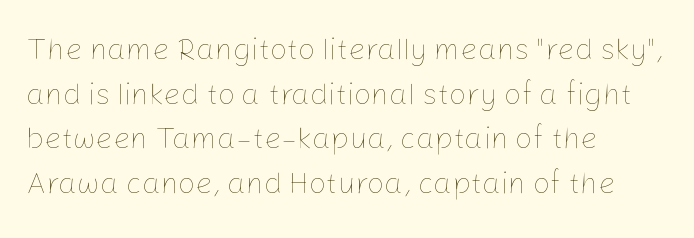
These lines sit exactly where default settings would place them. Glyph-to-glyph distance matches everyday printed text. The rendering uses natural spacing where letterforms have individual widths. Left-aligned paragraph, ragged on the right. Glance below the letters and you will spot only blank space.
